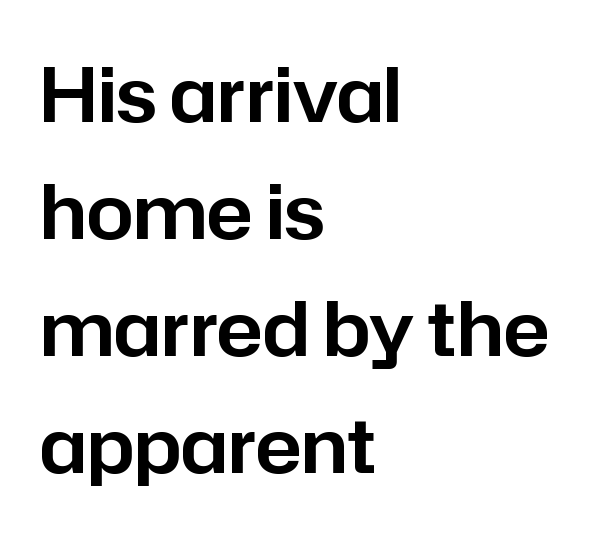
Q: Is the text italic (slanted)? A: No, it is upright.
Q: Is the typeface a serif or a sans-serif typeface? A: Sans-serif.
Q: Is the text underlined? A: No.
Q: How is the paragraph aligned? A: Left-aligned.
Q: Is the spacing between letters normal or unusually wide? A: Normal.
Q: Is the spacing between lines tight, normal or loose? A: Normal.
Q: Width (condensed, normal, or wide)? A: Normal.
Q: Stroke contrast? A: Low.
Q: x-height? A: Medium.
Q: Monospaced? A: No.
